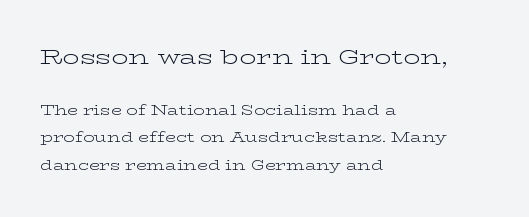
{"italic": "no", "bold": "no", "underline": "no", "align": "left", "line_spacing": "loose", "line_spacing_ratio": 1.99, "letter_spacing": "normal", "letter_spacing_em": 0.0, "larger_block": "first", "size_ratio": 1.5, "glyph_px": 21}
